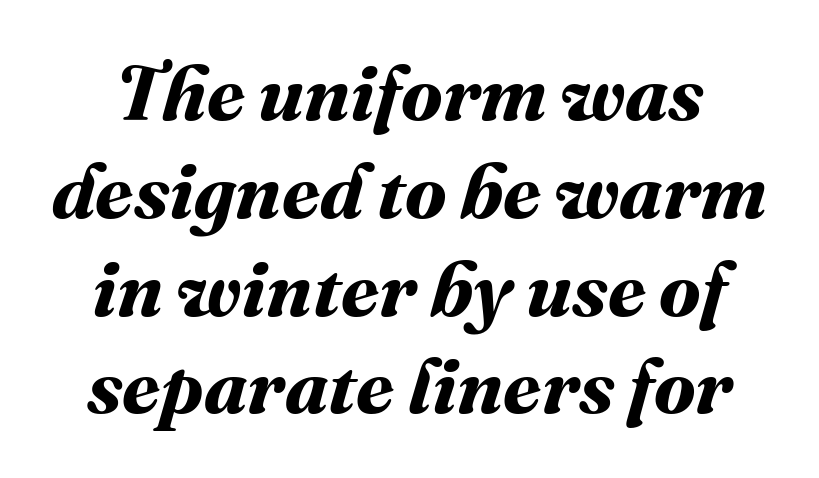
Q: Is the text bold? A: Yes.
Q: Is the text underlined? A: No.
Q: Is the spacing between letters normal or unusually wide? A: Normal.
Q: Is the spacing between lines tight, normal or loose? A: Normal.
Q: Width (condensed, normal, or wide)? A: Normal.
Q: Stroke contrast? A: Medium.
Q: x-height? A: Medium.
Q: Monospaced? A: No.
